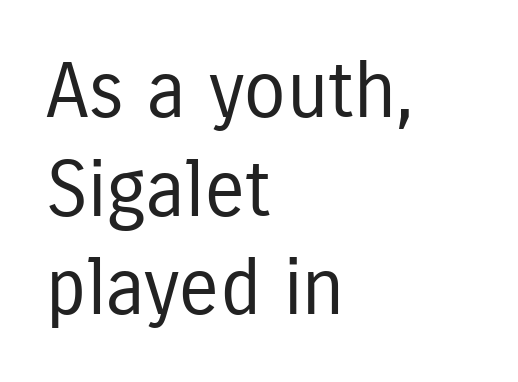
{"serif": "no", "italic": "no", "bold": "no", "weight": "regular", "width": "condensed", "stroke_contrast": "low", "x_height": "medium", "monospaced": "no", "underline": "no", "align": "left", "line_spacing": "normal", "line_spacing_ratio": 1.28, "letter_spacing": "normal", "letter_spacing_em": 0.0, "glyph_px": 77}
